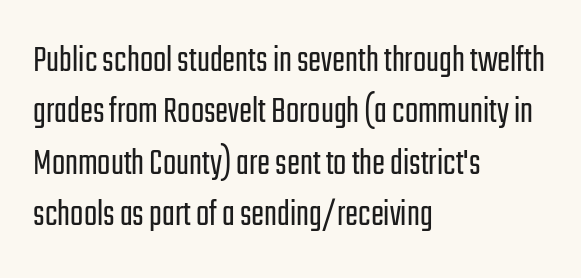
This block has exactly the height ordinary leading produces. Is the stroke heavy? The answer is a plain regular-or-lighter. Spacing verdict: proportional, widths tailored to each character. Only glyphs here, with clear space below each row. These lines are composed in type without serifs. Is the letter spacing exaggerated? No — it looks like the ordinary default.
